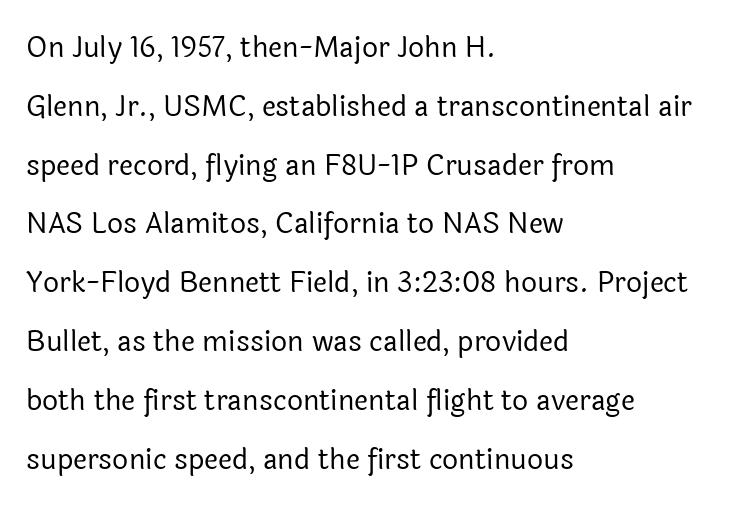
Q: Is the text bold? A: No.
Q: Is the text italic (slanted)? A: No, it is upright.
Q: Is the typeface a serif or a sans-serif typeface? A: Sans-serif.
Q: Is the text underlined? A: No.
Q: How is the paragraph aligned? A: Left-aligned.
Q: Is the spacing between letters normal or unusually wide? A: Normal.
Q: Is the spacing between lines tight, normal or loose? A: Loose.
Q: Width (condensed, normal, or wide)? A: Normal.
Q: x-height? A: Medium.
Q: Monospaced? A: No.
